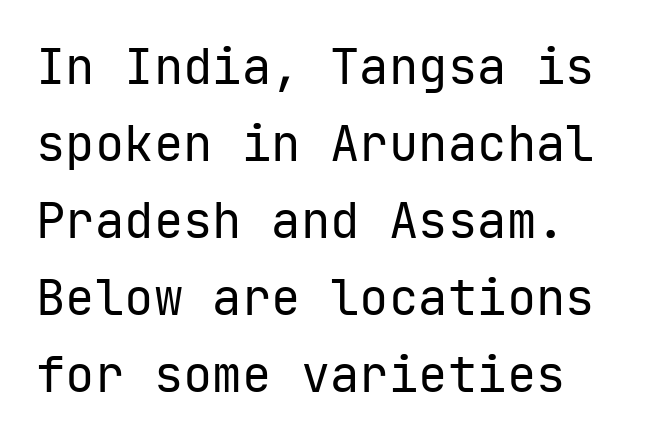
Spacing verdict: monospaced, one width for all characters. The passage shown is typeset with a sans-serif family. Summary of vertical rhythm: regular, with standard interline spacing. Is the type heavy? It reads as light-to-regular instead. Tall strokes in this sample are plumb rather than angled.
